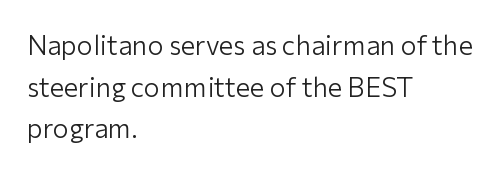
This sample uses an upright cut, with every glyph sitting square on the baseline. Lines of text with bare space underneath. The setting favours the left margin, as ordinary paragraphs usually do. Leading: standard. The typesetting does not lean heavy: it is not bold. You could call the tracking neutral — neither tight nor loose.
